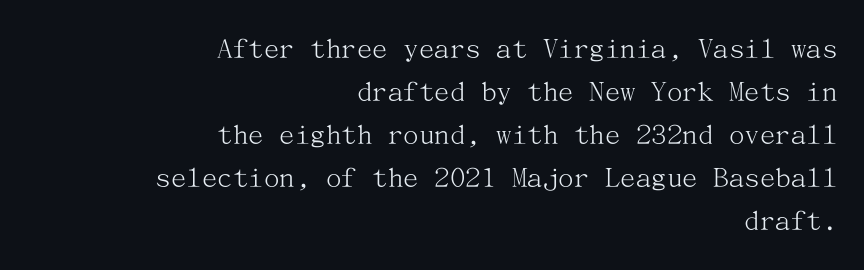
Is the letter spacing exaggerated? No — it looks like the ordinary default. You can tell from the footed stems that serif type was used. Anything drawn beneath the words? Only blank space. Tall strokes in this sample are plumb rather than angled. The strokes are not fattened; the text isn't bold.
